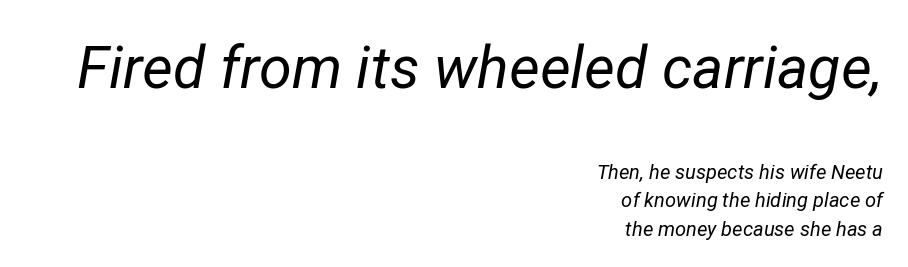
Q: Is the text bold? A: No.
Q: Is the text italic (slanted)? A: Yes, it leans right by about 12 degrees.
Q: Is the text underlined? A: No.
Q: How is the paragraph aligned? A: Right-aligned.
Q: Is the spacing between letters normal or unusually wide? A: Normal.
Q: Is the spacing between lines tight, normal or loose? A: Normal.
Q: Which block of text is set in a larger size, the first (top) or the second (bottom)? A: The first (top) one.
Q: Width (condensed, normal, or wide)? A: Normal.
Q: Stroke contrast? A: Low.
Q: x-height? A: Medium.
Q: Monospaced? A: No.
